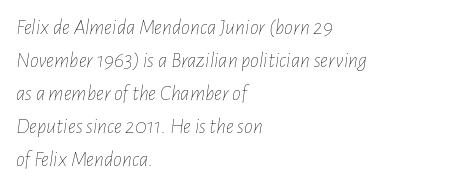
Q: Is the text bold? A: No.
Q: Is the text italic (slanted)? A: Yes, it leans right by about 7 degrees.
Q: Is the text underlined? A: No.
Q: How is the paragraph aligned? A: Left-aligned.
Q: Is the spacing between letters normal or unusually wide? A: Normal.
Q: Is the spacing between lines tight, normal or loose? A: Normal.
